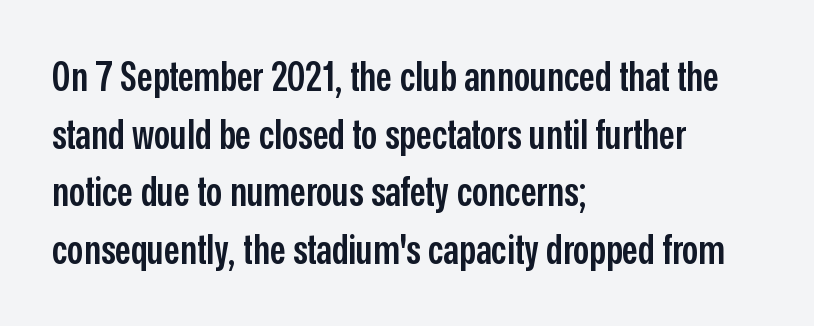
The letters stand straight up with perfectly vertical stems. In CSS terms this would be text-align: left. The passage shown is typed in a proportional face where columns would drift. These lines keep a tight, regular rhythm from letter to letter.
